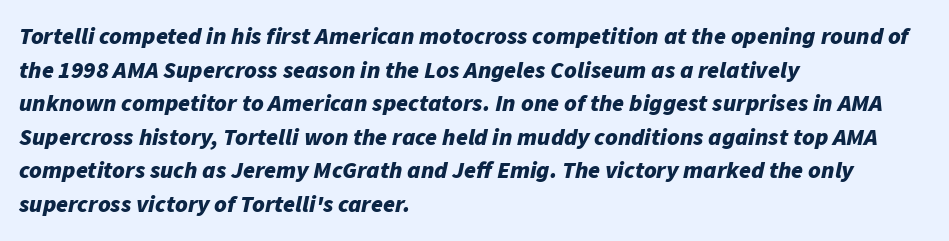
The rows are spaced the way most documents space them. Honestly, the letter spacing is just normal — you wouldn't notice it. If you drew a line through each stem, it would be angled. This rendering features lettering with no underline.
